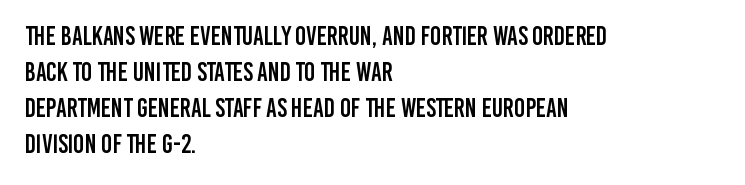
The image shows 26 px text type, upright; set left-aligned, normal line spacing (1.38x), normal letter spacing, not underlined.
